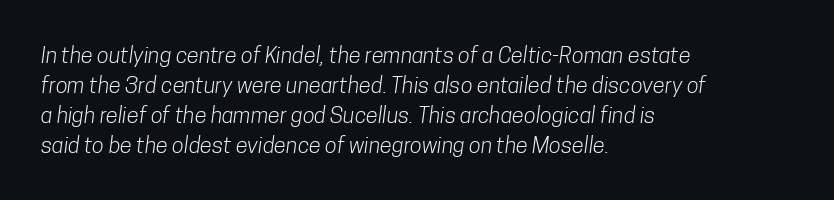
Q: Is the text bold? A: No.
Q: Is the text underlined? A: No.
Q: How is the paragraph aligned? A: Left-aligned.
Q: Is the spacing between letters normal or unusually wide? A: Normal.
Q: Is the spacing between lines tight, normal or loose? A: Normal.
